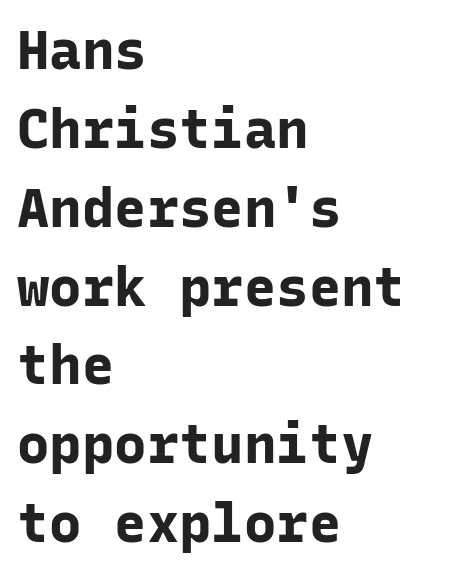
{"serif": "no", "italic": "no", "bold": "yes", "weight": "bold", "width": "normal", "stroke_contrast": "low", "x_height": "medium", "monospaced": "yes", "underline": "no", "align": "left", "line_spacing": "normal", "line_spacing_ratio": 1.46, "letter_spacing": "normal", "letter_spacing_em": 0.0, "glyph_px": 54}
